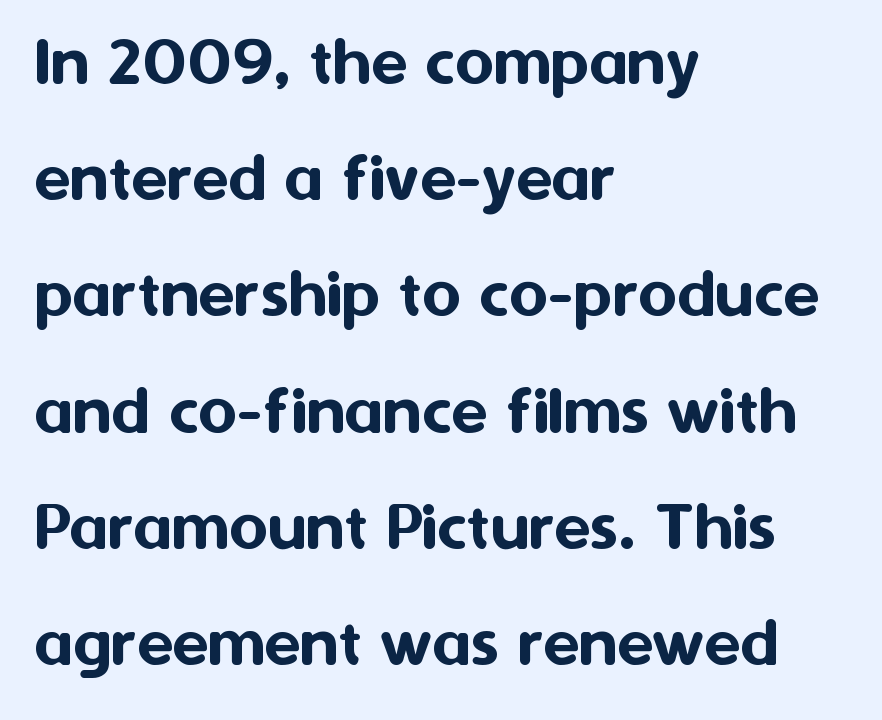
{"serif": "no", "italic": "no", "width": "normal", "stroke_contrast": "medium", "x_height": "medium", "monospaced": "no", "underline": "no", "align": "left", "line_spacing": "normal", "line_spacing_ratio": 1.57, "letter_spacing": "normal", "letter_spacing_em": 0.0, "glyph_px": 74}
